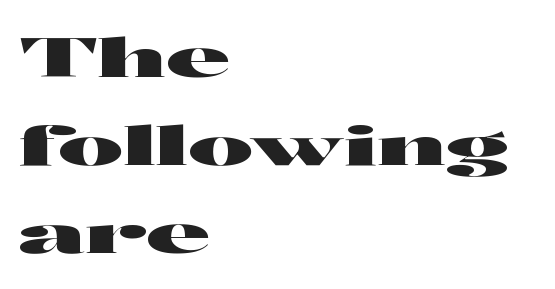
A typesetter would call this proportional, since set widths differ per character. Serifs: no, the terminals of the letterforms are clean. What stands out about the letter spacing? Nothing — it is the standard amount. Horizontal bands of white between lines are of average thickness. It's the straight-up-and-down kind of type. Line beginnings align vertically; line endings do not.
